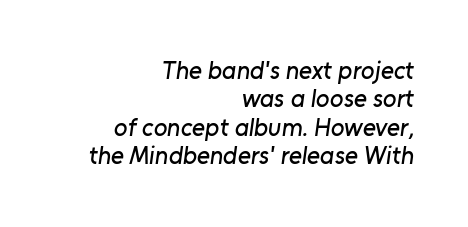
{"underline": "no", "align": "right", "line_spacing": "tight", "line_spacing_ratio": 1.14, "letter_spacing": "normal", "letter_spacing_em": 0.0, "glyph_px": 25}
